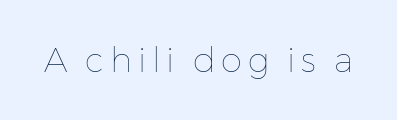
{"italic": "no", "bold": "no", "weight": "thin", "width": "normal", "stroke_contrast": "low", "x_height": "medium", "monospaced": "no", "underline": "no", "glyph_px": 34}
